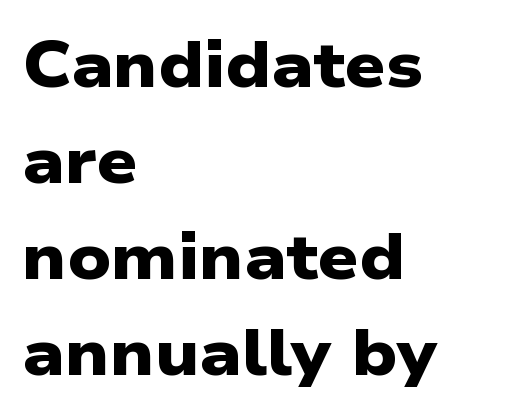
{"serif": "no", "bold": "yes", "weight": "heavy", "width": "wide", "stroke_contrast": "low", "x_height": "medium", "monospaced": "no", "underline": "no", "align": "left", "line_spacing": "normal", "line_spacing_ratio": 1.5, "letter_spacing": "normal", "letter_spacing_em": 0.0, "glyph_px": 64}
